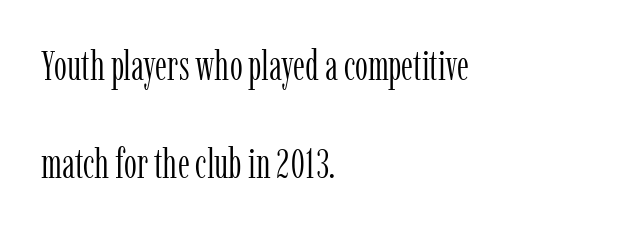
Yep, those are serifs on the letters. When letters stand straight like this, we call the style roman or upright. The font sits on the lighter half of the weight spectrum, regular included. The face used here is proportionally spaced, like ordinary book or web type. The passage is arranged the way most books set body copy — flush left. Short note: letters normally spaced.
